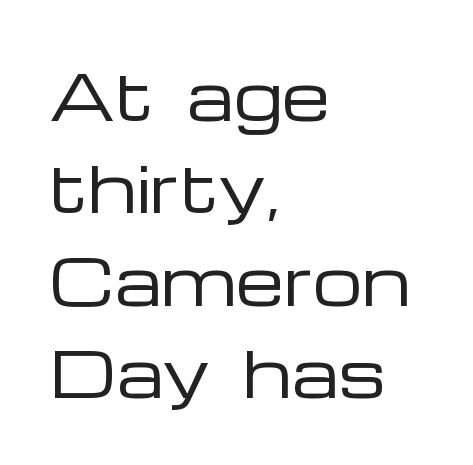
Q: Is the text bold? A: No.
Q: Is the text italic (slanted)? A: No, it is upright.
Q: Is the typeface a serif or a sans-serif typeface? A: Sans-serif.
Q: Is the text underlined? A: No.
Q: How is the paragraph aligned? A: Left-aligned.
Q: Is the spacing between letters normal or unusually wide? A: Normal.
Q: Is the spacing between lines tight, normal or loose? A: Normal.
Q: Width (condensed, normal, or wide)? A: Wide.
Q: Stroke contrast? A: Low.
Q: x-height? A: Medium.
Q: Monospaced? A: No.
